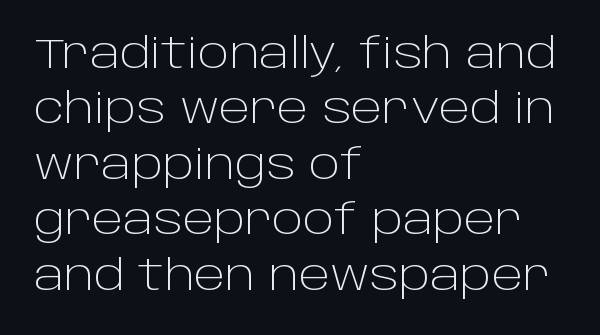
Q: Is the text bold? A: No.
Q: Is the text italic (slanted)? A: No, it is upright.
Q: Is the typeface a serif or a sans-serif typeface? A: Sans-serif.
Q: Is the text underlined? A: No.
Q: How is the paragraph aligned? A: Left-aligned.
Q: Is the spacing between letters normal or unusually wide? A: Normal.
Q: Is the spacing between lines tight, normal or loose? A: Normal.
Q: Width (condensed, normal, or wide)? A: Normal.
Q: Stroke contrast? A: Low.
Q: x-height? A: Large.
Q: Monospaced? A: No.
